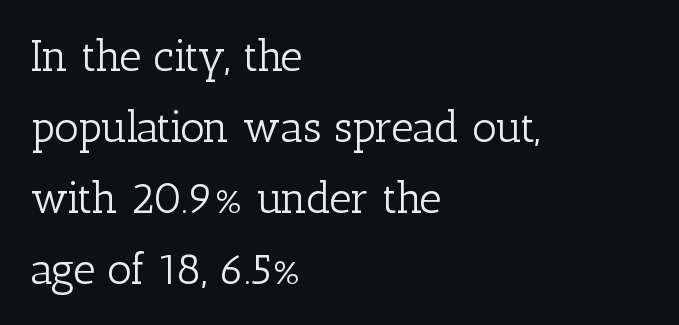
Typeset ragged right — the left edge is the straight one. Rule under the text: the space is simply empty. The specimen reads as upright at a glance. Is there much room between lines? A standard amount, neither cramped nor airy. The rendering uses natural spacing where letterforms have individual widths.
